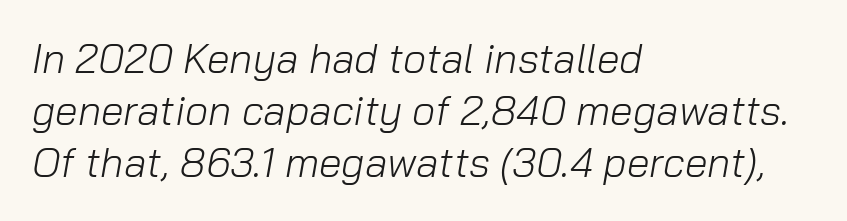
The image shows 41 px light type, italic (leaning right); set left-aligned, normal line spacing (1.27x), normal letter spacing, not underlined; low stroke contrast and a medium x-height.
